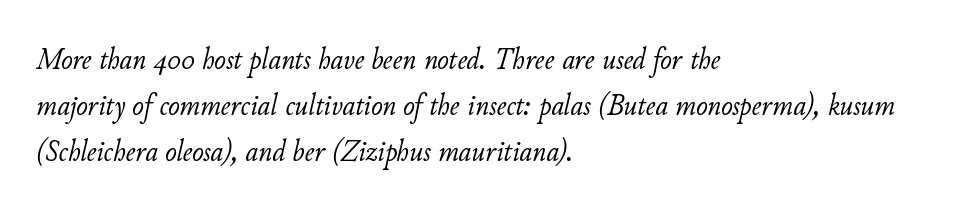
The rendering uses natural spacing where letterforms have individual widths. The rendering keeps characters at their native spacing. Regular leading. The passage shown is not underscored anywhere. Visually the block forms a straight wall on the left and a jagged coastline on the right. Summary of weight: not heavy and not bold.
